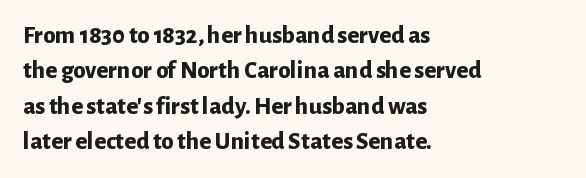
{"italic": "no", "bold": "yes", "underline": "no", "align": "left", "line_spacing": "normal", "line_spacing_ratio": 1.42, "letter_spacing": "normal", "letter_spacing_em": 0.0, "glyph_px": 25}
